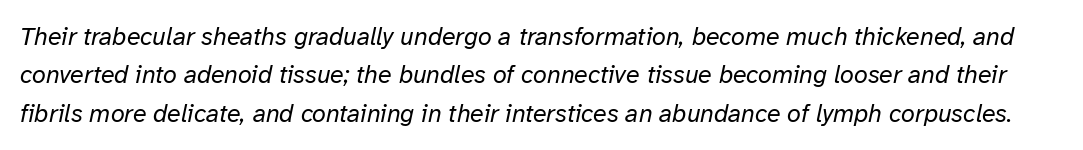
The rendering applies a slant to the glyphs. Caption: face not bold, strokes unweighted. Words appear dense and cohesive because spacing is normal. Just letters on the line, the space beneath them empty.
